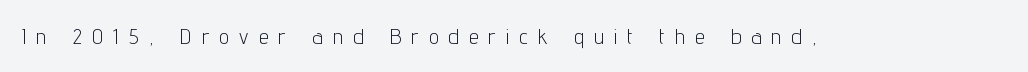
The foot of each line stays bare and open. This is not heavy type; no bold has been used. You could only call the tracking loose — the letters float apart. The lettering stays uniformly vertical, giving the passage a roman look.
